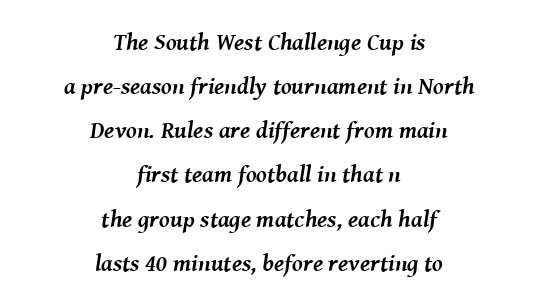
{"italic": "yes", "lean": "right", "slant_degrees": 8, "bold": "yes", "underline": "no", "align": "center", "line_spacing_ratio": 1.84, "letter_spacing": "normal", "letter_spacing_em": 0.0, "glyph_px": 24}
